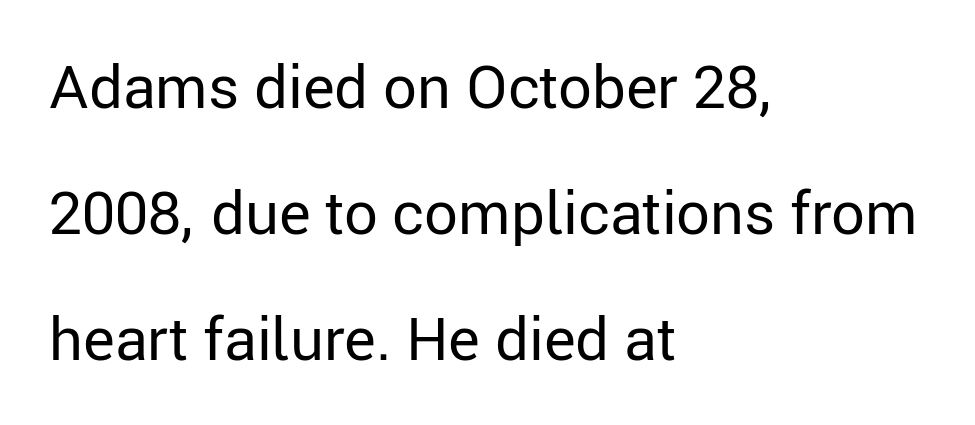
The image shows 60 px regular-weight sans-serif type, upright; set left-aligned, loose line spacing (2.1x), normal letter spacing, not underlined; low stroke contrast and a medium x-height.
